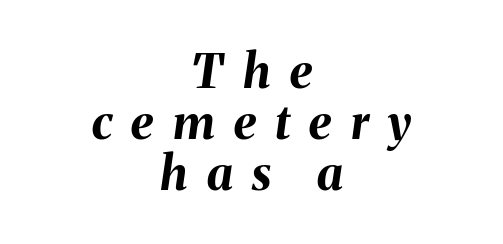
Type without underlining. The letters are spread apart with noticeably loose tracking. The passage shown leans; its letterforms are oblique. The passage shown is emphatically bold. The rendering uses natural spacing where letterforms have individual widths. One glance says dense: line gaps are narrower than usual.
